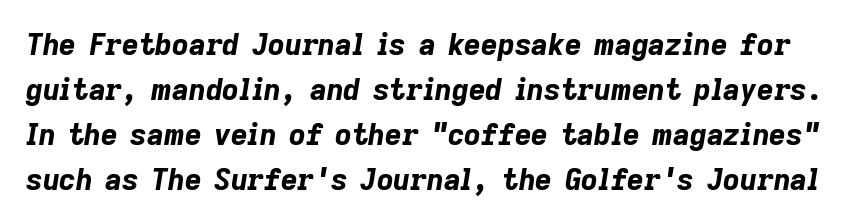
The image shows 29 px bold type, italic (leaning right); set normal line spacing (1.55x), normal letter spacing, not underlined; low stroke contrast and a medium x-height.
